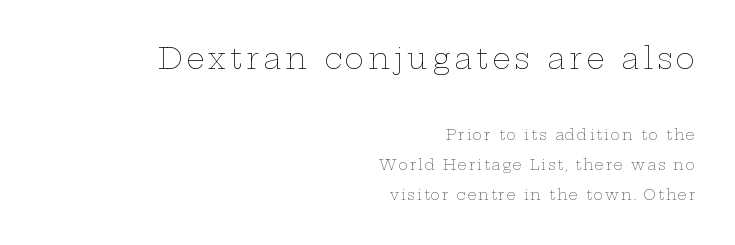
The image shows 29 px thin, wide type, upright; set right-aligned, loose line spacing (2.16x), not underlined; the first (top) block is 2.07x larger; low stroke contrast and a medium x-height.
